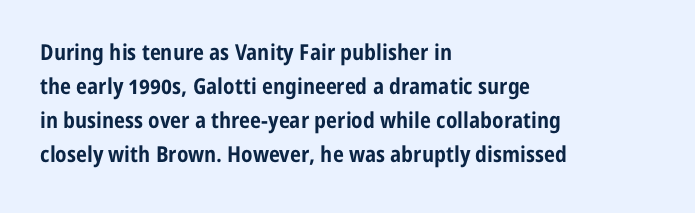
Q: Is the text bold? A: Yes.
Q: Is the text italic (slanted)? A: No, it is upright.
Q: Is the text underlined? A: No.
Q: How is the paragraph aligned? A: Left-aligned.
Q: Is the spacing between letters normal or unusually wide? A: Normal.
Q: Is the spacing between lines tight, normal or loose? A: Normal.
